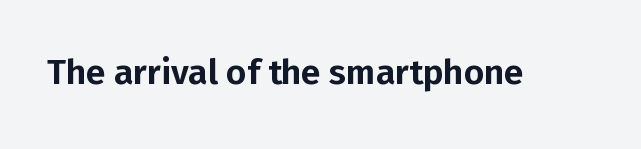
The image shows 35 px sans-serif type, upright; set normal letter spacing, not underlined; low stroke contrast and a medium x-height.
